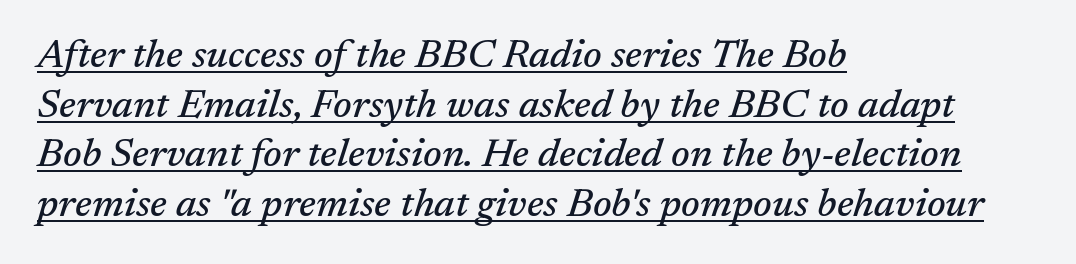
Words appear dense and cohesive because spacing is normal. Proportional: the letters do not fall into vertical columns. The string is rendered with underlining switched on. The lettering tilts uniformly, giving the passage an italic look. The text was rendered using a seriffed face with decorative stroke endings. Left-aligned paragraph, ragged on the right.
